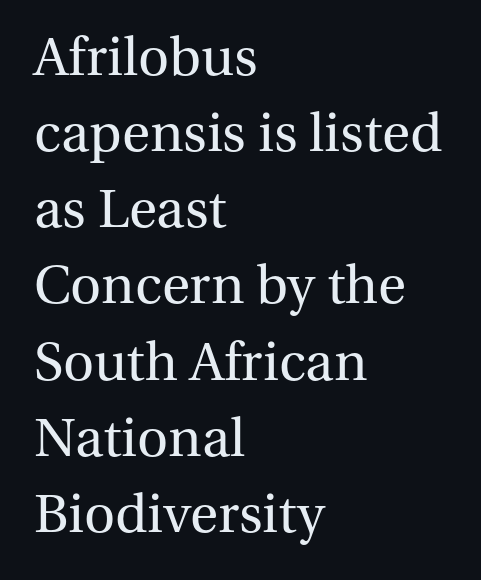
{"serif": "yes", "italic": "no", "bold": "no", "weight": "regular", "width": "normal", "stroke_contrast": "medium", "x_height": "medium", "monospaced": "no", "underline": "no", "align": "left", "line_spacing": "normal", "line_spacing_ratio": 1.41, "letter_spacing": "normal", "letter_spacing_em": 0.0, "glyph_px": 54}
